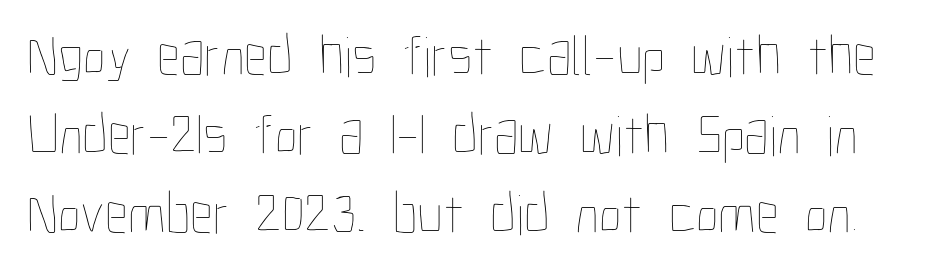
{"italic": "no", "bold": "no", "weight": "thin", "width": "condensed", "stroke_contrast": "low", "x_height": "medium", "monospaced": "no", "underline": "no", "line_spacing": "normal", "line_spacing_ratio": 1.36, "letter_spacing": "normal", "letter_spacing_em": 0.0, "glyph_px": 58}
